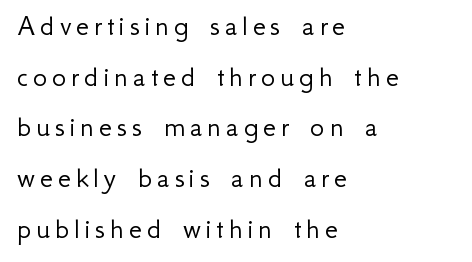
Q: Is the text bold? A: No.
Q: Is the text italic (slanted)? A: No, it is upright.
Q: Is the typeface a serif or a sans-serif typeface? A: Sans-serif.
Q: Is the text underlined? A: No.
Q: How is the paragraph aligned? A: Left-aligned.
Q: Is the spacing between lines tight, normal or loose? A: Normal.
Q: Width (condensed, normal, or wide)? A: Normal.
Q: Stroke contrast? A: Low.
Q: x-height? A: Small.
Q: Monospaced? A: No.
